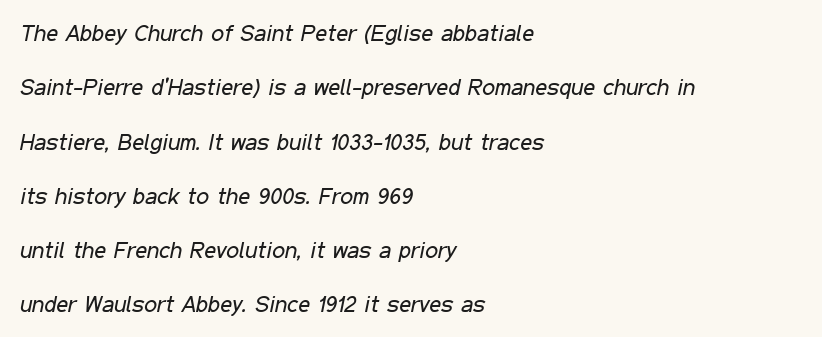
Q: Is the text bold? A: No.
Q: Is the text italic (slanted)? A: Yes, it leans right by about 11 degrees.
Q: Is the text underlined? A: No.
Q: How is the paragraph aligned? A: Left-aligned.
Q: Is the spacing between letters normal or unusually wide? A: Normal.
Q: Is the spacing between lines tight, normal or loose? A: Loose.
